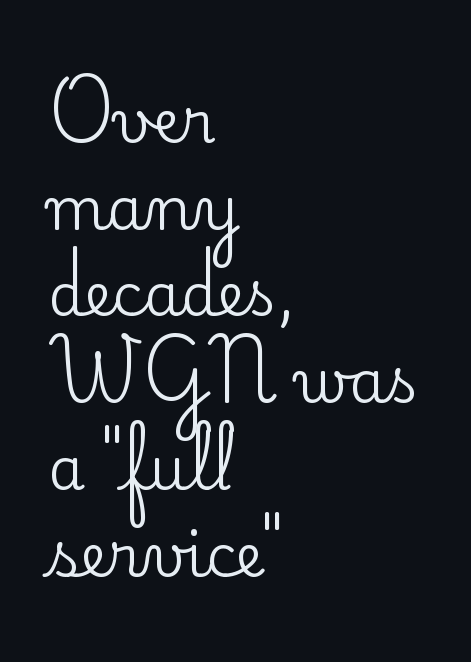
The image shows 59 px serif type, upright; set left-aligned, normal line spacing (1.47x), normal letter spacing, not underlined; low stroke contrast and a small x-height.
